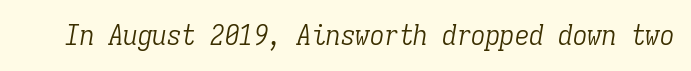
Q: Is the text bold? A: No.
Q: Is the text italic (slanted)? A: Yes, it leans right by about 9 degrees.
Q: Is the typeface a serif or a sans-serif typeface? A: Serif.
Q: Is the text underlined? A: No.
Q: Is the spacing between letters normal or unusually wide? A: Normal.
Q: Width (condensed, normal, or wide)? A: Condensed.
Q: Stroke contrast? A: Low.
Q: x-height? A: Medium.
Q: Monospaced? A: Yes.
